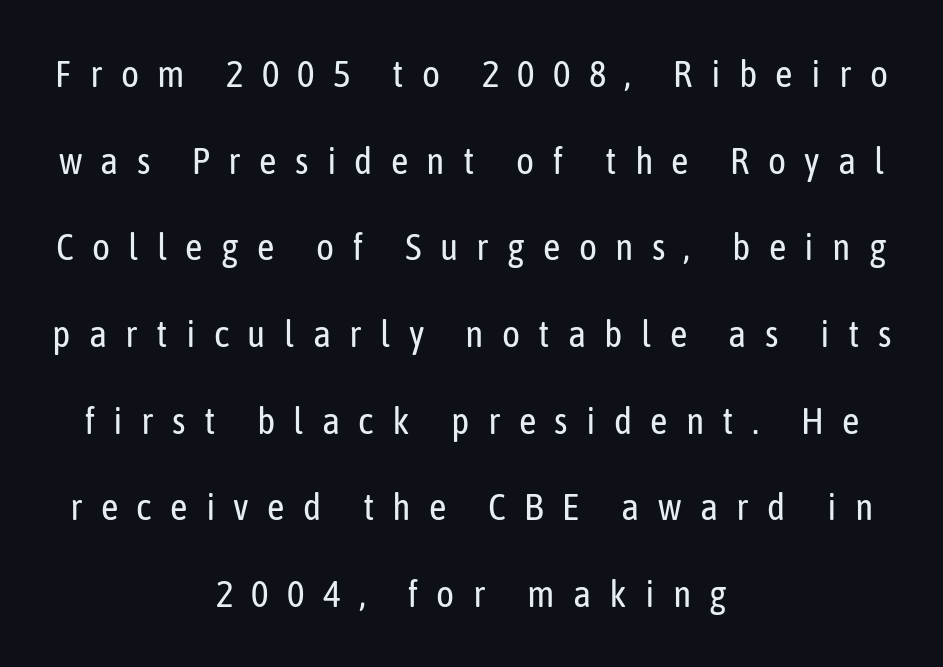
The image shows 38 px regular-weight, condensed sans-serif type, upright; set centered, loose line spacing (2.28x), unusually wide letter spacing (+0.48 em), not underlined; low stroke contrast and a medium x-height.
